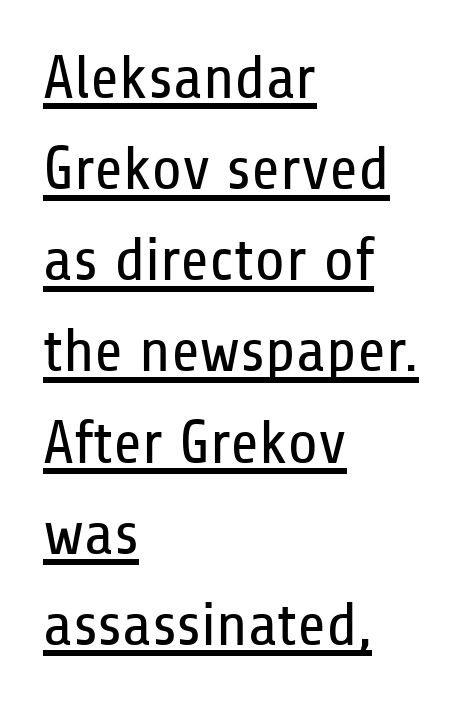
Every word sits above its own underline. Caption: standard tracking, unaltered. You could not count columns in this text — the font is proportionally spaced. Is there any slant? The stems are plumb. Leading: standard.
